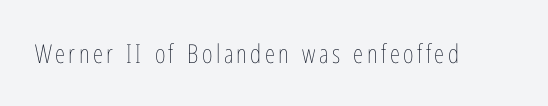
The image shows 26 px text type, upright; set not underlined.
